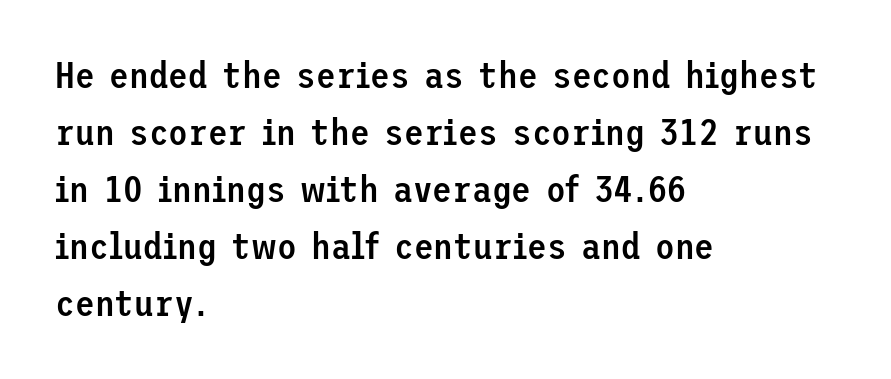
{"serif": "no", "italic": "no", "bold": "semi", "weight": "semibold", "width": "normal", "stroke_contrast": "low", "x_height": "medium", "underline": "no", "align": "left", "line_spacing": "normal", "line_spacing_ratio": 1.58, "letter_spacing": "normal", "letter_spacing_em": 0.0, "glyph_px": 36}
